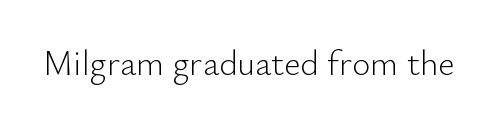
{"serif": "no", "italic": "no", "bold": "no", "weight": "light", "width": "normal", "stroke_contrast": "low", "x_height": "small", "monospaced": "no", "underline": "no", "letter_spacing": "normal", "letter_spacing_em": 0.0, "glyph_px": 35}
